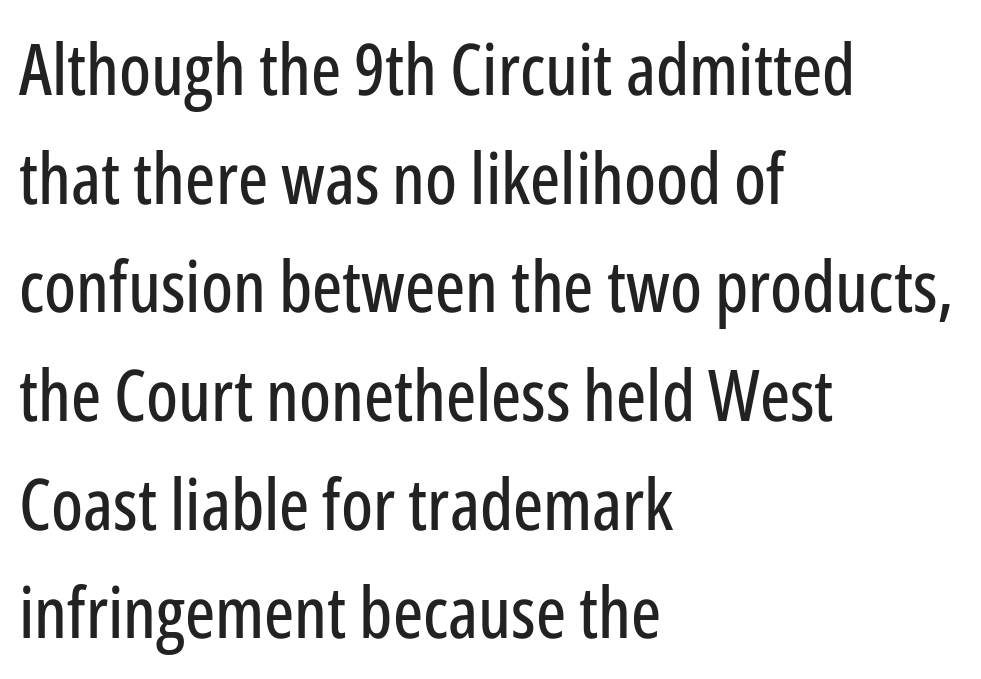
Evenly set lines give the paragraph a standard silhouette. Regarding serifs, this sample does without them. Glyph-to-glyph distance matches everyday printed text. Caption: multi-line text, flush left, ragged right. The letters advance in unequal steps, a hallmark of proportional type. Unmarked baselines from the first word to the last.
